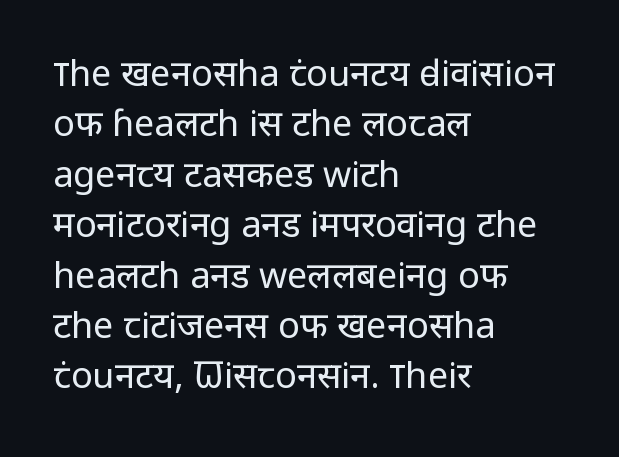
{"serif": "no", "italic": "no", "bold": "no", "weight": "regular", "width": "normal", "stroke_contrast": "low", "x_height": "medium", "monospaced": "no", "underline": "no", "align": "left", "line_spacing": "normal", "line_spacing_ratio": 1.4, "letter_spacing": "normal", "letter_spacing_em": 0.0, "glyph_px": 36}
